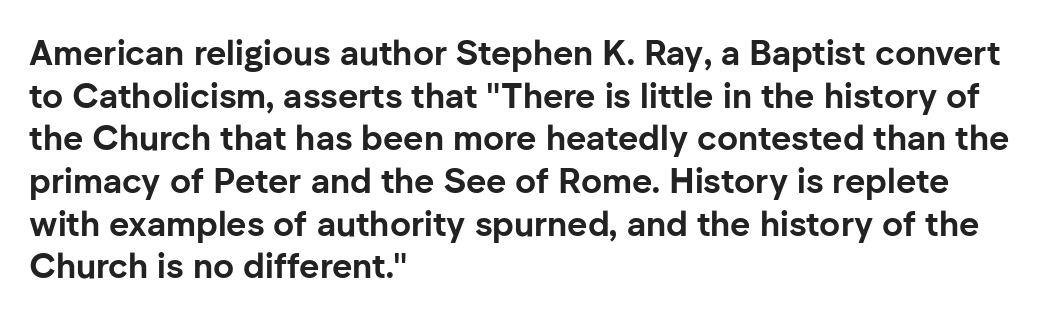
{"serif": "no", "italic": "no", "bold": "yes", "weight": "bold", "width": "normal", "stroke_contrast": "low", "x_height": "medium", "monospaced": "no", "underline": "no", "align": "left", "line_spacing_ratio": 1.22, "letter_spacing": "normal", "letter_spacing_em": 0.0, "glyph_px": 35}
